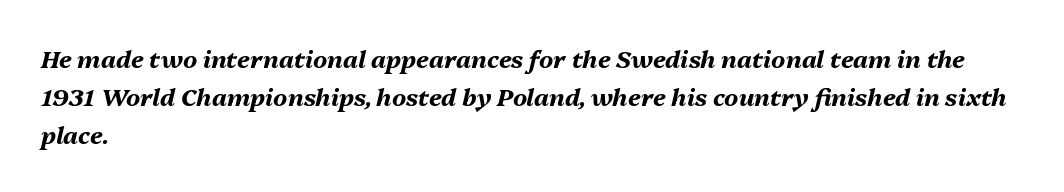
Q: Is the text bold? A: Yes.
Q: Is the text italic (slanted)? A: Yes, it leans right by about 13 degrees.
Q: Is the text underlined? A: No.
Q: How is the paragraph aligned? A: Left-aligned.
Q: Is the spacing between letters normal or unusually wide? A: Normal.
Q: Is the spacing between lines tight, normal or loose? A: Normal.
